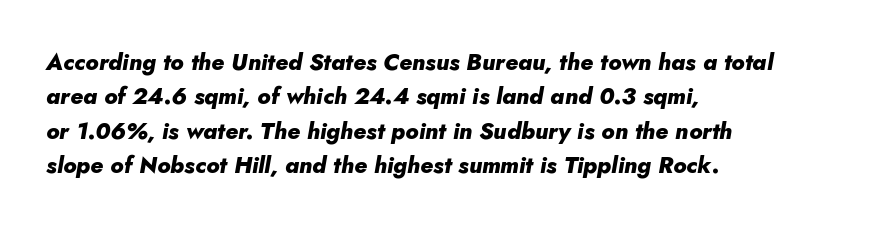
{"italic": "yes", "lean": "right", "slant_degrees": 10, "bold": "yes", "underline": "no", "align": "left", "line_spacing": "normal", "line_spacing_ratio": 1.49, "letter_spacing": "normal", "letter_spacing_em": 0.0, "glyph_px": 23}
